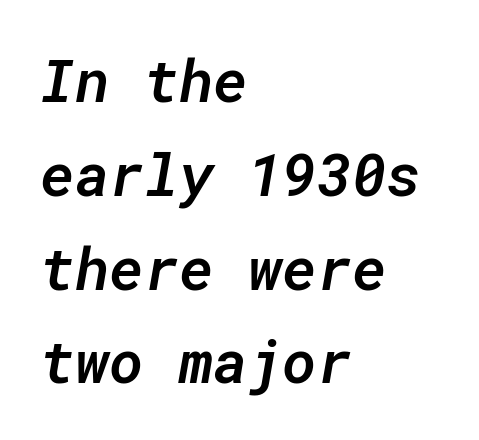
The image shows 59 px semibold type, italic (leaning right), monospaced; set left-aligned, normal line spacing (1.59x), normal letter spacing, not underlined; low stroke contrast and a medium x-height.
